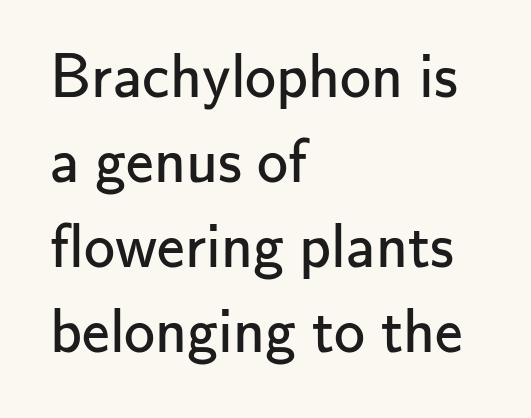
The image shows 62 px regular-weight sans-serif type, upright; set left-aligned, normal line spacing (1.37x), normal letter spacing, not underlined; low stroke contrast and a small x-height.
